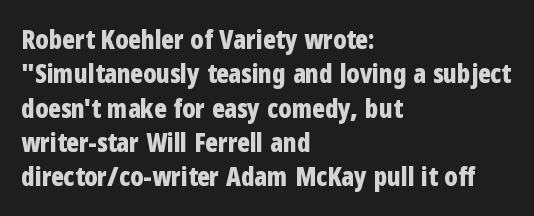
Words appear dense and cohesive because spacing is normal. Typeset ragged right — the left edge is the straight one. This sample keeps an unexceptional amount of space between lines. A clean baseline with only descenders dipping below it. Notice how thick the strokes are: this is what a full bold looks like. This is the regular roman posture of the typeface.
